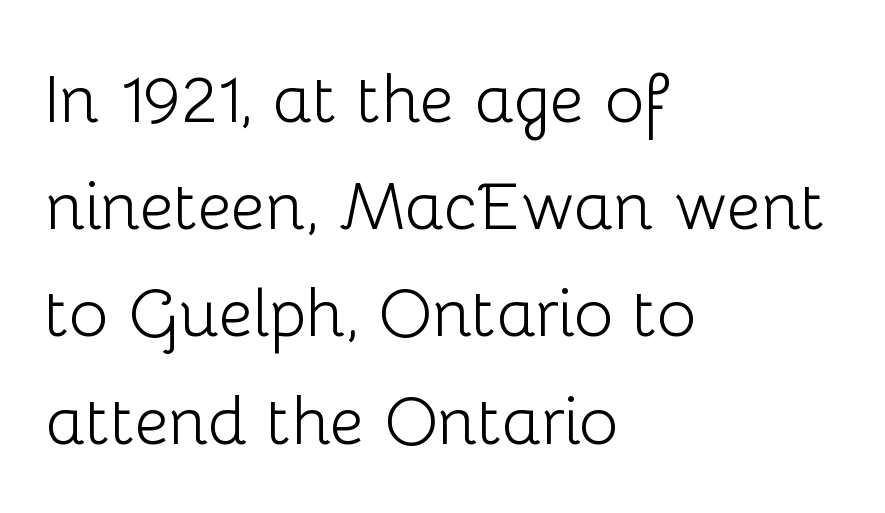
The image shows 67 px light sans-serif type, upright; set left-aligned, normal line spacing (1.6x), normal letter spacing, not underlined; low stroke contrast and a medium x-height.
